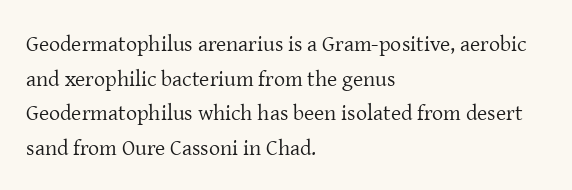
The image shows 22 px text type, upright; set left-aligned, normal line spacing (1.57x), normal letter spacing, not underlined.
